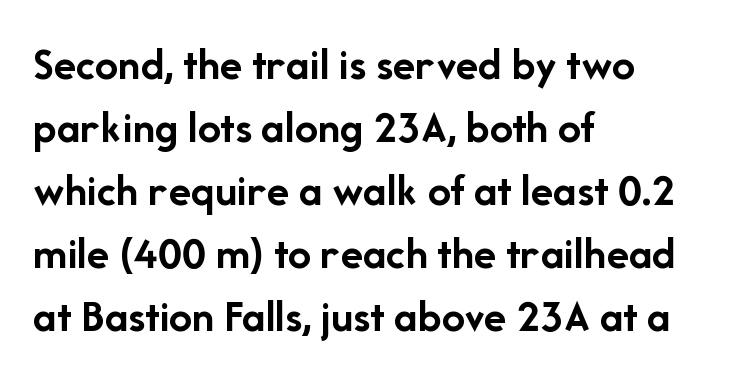
Q: Is the text bold? A: Yes.
Q: Is the text italic (slanted)? A: No, it is upright.
Q: Is the typeface a serif or a sans-serif typeface? A: Sans-serif.
Q: Is the text underlined? A: No.
Q: How is the paragraph aligned? A: Left-aligned.
Q: Is the spacing between letters normal or unusually wide? A: Normal.
Q: Is the spacing between lines tight, normal or loose? A: Normal.
Q: Width (condensed, normal, or wide)? A: Normal.
Q: Stroke contrast? A: Low.
Q: x-height? A: Medium.
Q: Monospaced? A: No.
